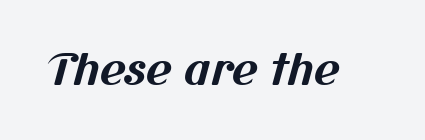
Quick note: underline off. The face used here is proportionally spaced, like ordinary book or web type. What weight is shown? A full bold with thick strokes. The line texture is even and compact thanks to regular tracking. Each letter's strokes conclude bluntly, with no projecting serifs.
